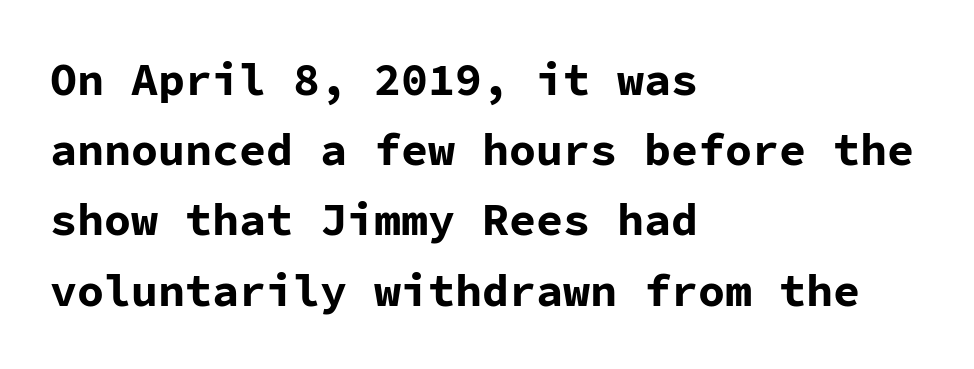
Q: Is the text bold? A: Yes.
Q: Is the text italic (slanted)? A: No, it is upright.
Q: Is the typeface a serif or a sans-serif typeface? A: Sans-serif.
Q: Is the text underlined? A: No.
Q: How is the paragraph aligned? A: Left-aligned.
Q: Is the spacing between letters normal or unusually wide? A: Normal.
Q: Is the spacing between lines tight, normal or loose? A: Normal.
Q: Width (condensed, normal, or wide)? A: Normal.
Q: Stroke contrast? A: Low.
Q: x-height? A: Medium.
Q: Monospaced? A: Yes.
